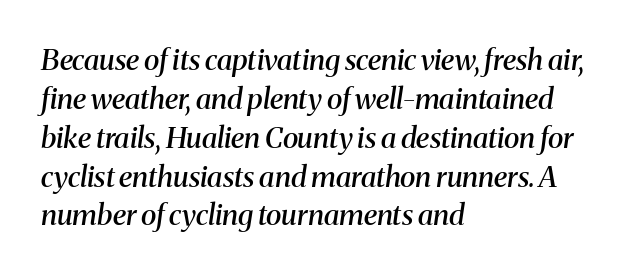
The image shows 29 px semibold serif type, italic (leaning right); set left-aligned, normal line spacing (1.34x), normal letter spacing, not underlined; medium stroke contrast and a medium x-height.
